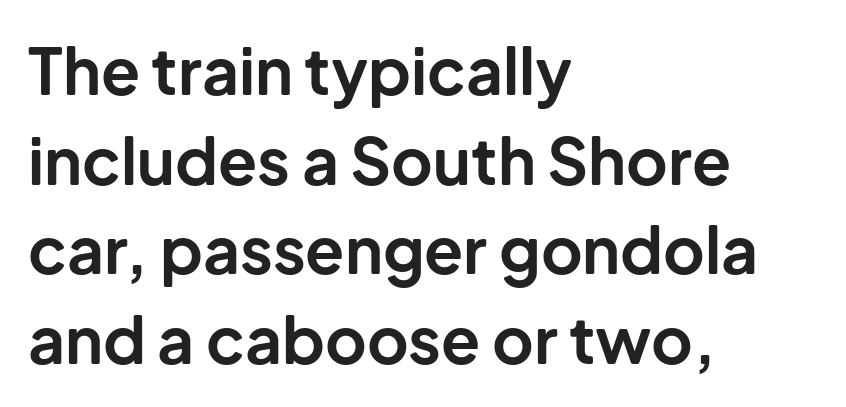
The image shows 64 px bold sans-serif type, upright; set left-aligned, normal line spacing (1.4x), normal letter spacing, not underlined; low stroke contrast and a medium x-height.
